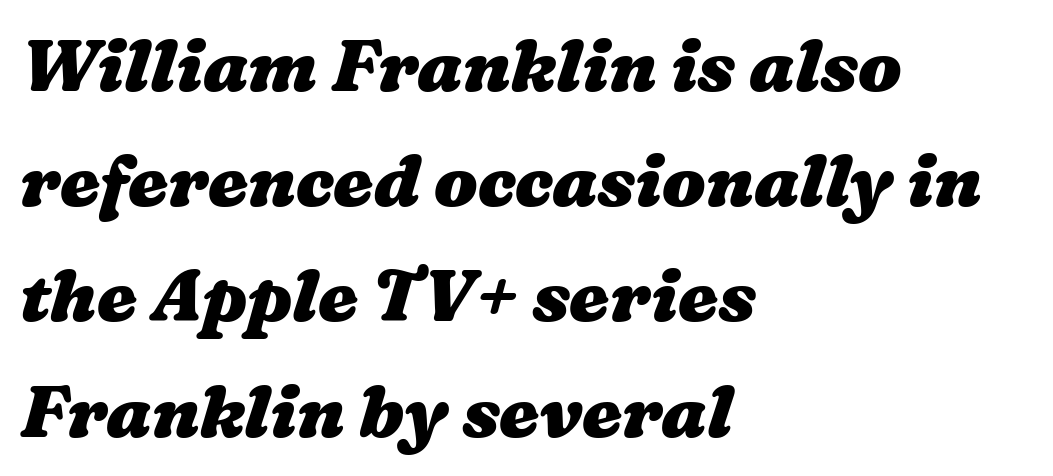
Q: Is the text bold? A: Yes.
Q: Is the text underlined? A: No.
Q: How is the paragraph aligned? A: Left-aligned.
Q: Is the spacing between letters normal or unusually wide? A: Normal.
Q: Is the spacing between lines tight, normal or loose? A: Normal.
Q: Width (condensed, normal, or wide)? A: Wide.
Q: Stroke contrast? A: Medium.
Q: x-height? A: Medium.
Q: Monospaced? A: No.
